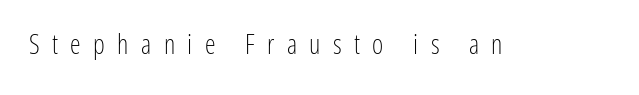
Q: Is the text bold? A: No.
Q: Is the text italic (slanted)? A: No, it is upright.
Q: Is the text underlined? A: No.
Q: Is the spacing between letters normal or unusually wide? A: Unusually wide.
